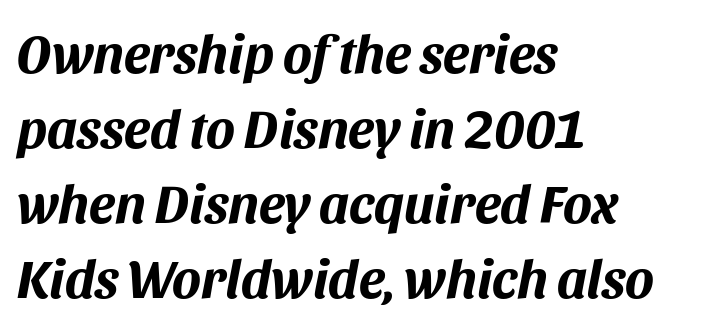
Q: Is the text bold? A: Yes.
Q: Is the text italic (slanted)? A: Yes, it leans right by about 11 degrees.
Q: Is the text underlined? A: No.
Q: How is the paragraph aligned? A: Left-aligned.
Q: Is the spacing between letters normal or unusually wide? A: Normal.
Q: Is the spacing between lines tight, normal or loose? A: Normal.
Q: Width (condensed, normal, or wide)? A: Normal.
Q: Stroke contrast? A: Medium.
Q: x-height? A: Large.
Q: Monospaced? A: No.
